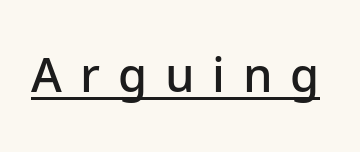
The image shows 47 px semibold sans-serif type, upright; set unusually wide letter spacing (+0.38 em), underlined; low stroke contrast and a medium x-height.
